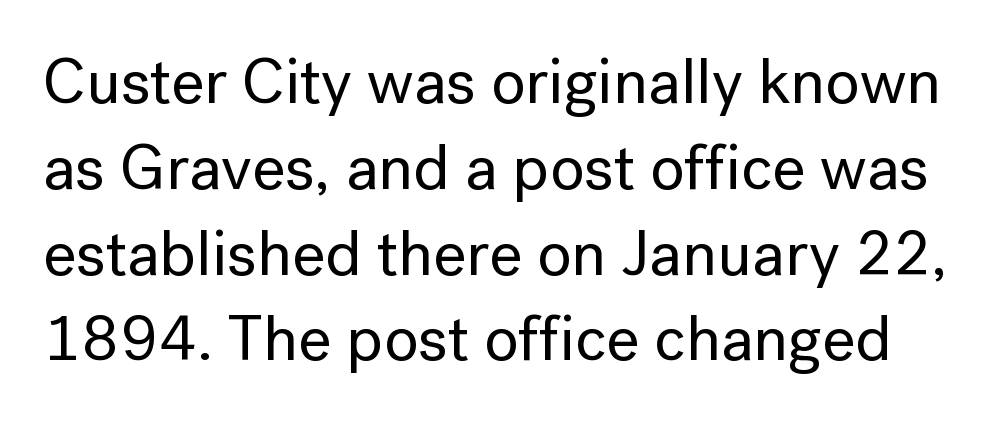
{"serif": "no", "italic": "no", "width": "normal", "stroke_contrast": "low", "x_height": "medium", "monospaced": "no", "underline": "no", "line_spacing": "normal", "line_spacing_ratio": 1.34, "letter_spacing": "normal", "letter_spacing_em": 0.0, "glyph_px": 64}
